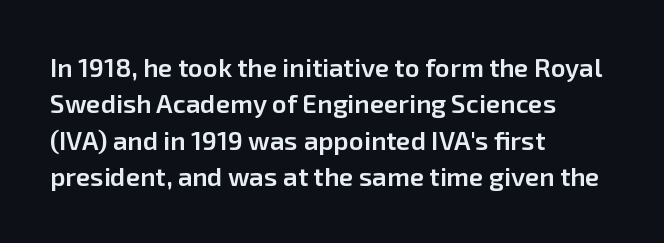
{"italic": "no", "bold": "semi", "underline": "no", "align": "left", "line_spacing": "normal", "line_spacing_ratio": 1.4, "letter_spacing": "normal", "letter_spacing_em": 0.0, "glyph_px": 26}
